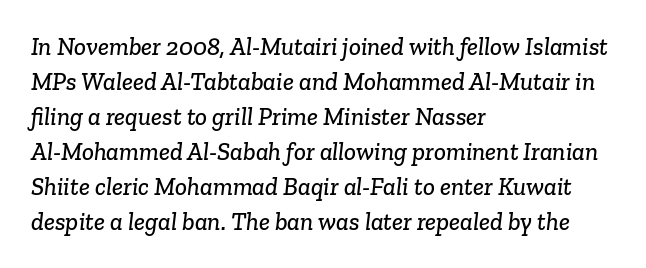
{"underline": "no", "align": "left", "line_spacing": "normal", "line_spacing_ratio": 1.4, "letter_spacing": "normal", "letter_spacing_em": 0.0, "glyph_px": 25}
